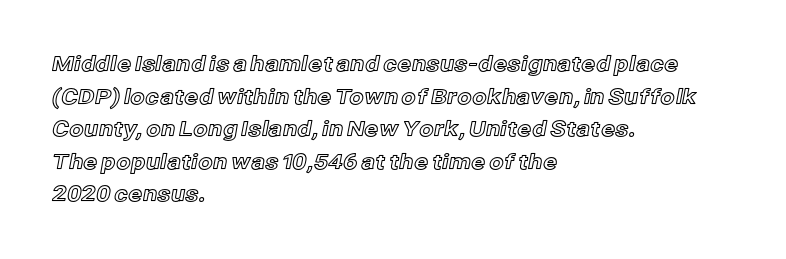
The image shows 21 px text type; set left-aligned, normal line spacing (1.55x), normal letter spacing, not underlined.
